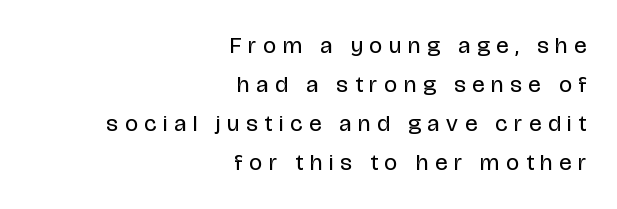
{"italic": "no", "bold": "no", "underline": "no", "align": "right", "line_spacing": "normal", "line_spacing_ratio": 1.7, "letter_spacing": "wide", "letter_spacing_em": 0.3, "glyph_px": 23}
